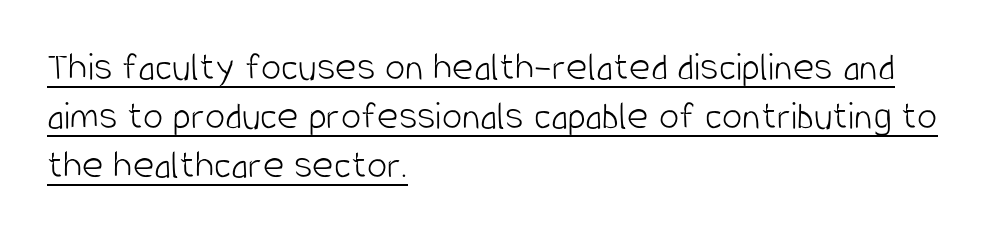
The typeface has the unassuming heft of standard copy or less. You could not count columns in this text — the font is proportionally spaced. This sample is left-justified, so line endings fall wherever the words run out. The sample's only ornament is a line tracing under the words.
